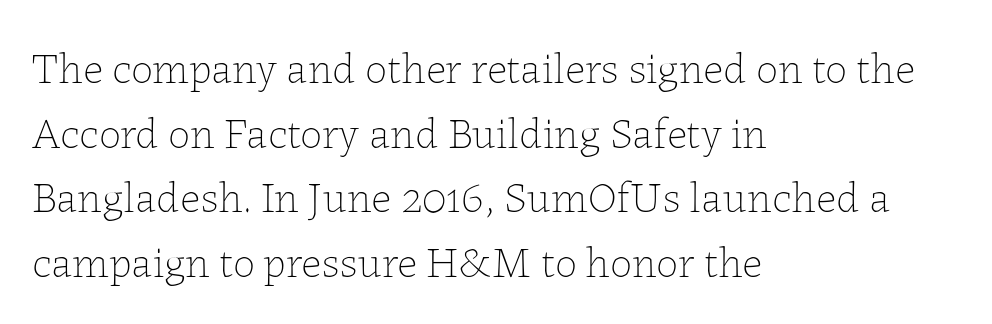
The image shows 44 px thin type, upright; set left-aligned, normal line spacing (1.47x), normal letter spacing, not underlined; low stroke contrast and a medium x-height.
